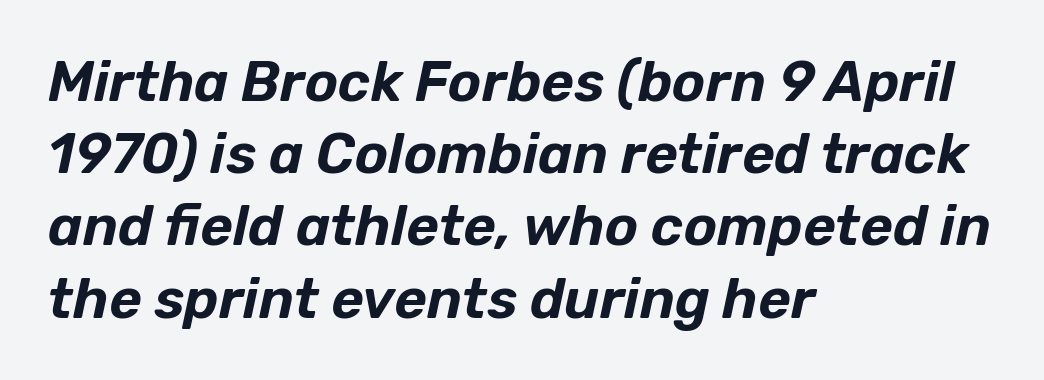
These lines sit exactly where default settings would place them. The ragged edge is on the right, which tells us the setting is flush left. Just letters on the line, the space beneath them empty. There is no visible air inserted between adjacent glyphs.
